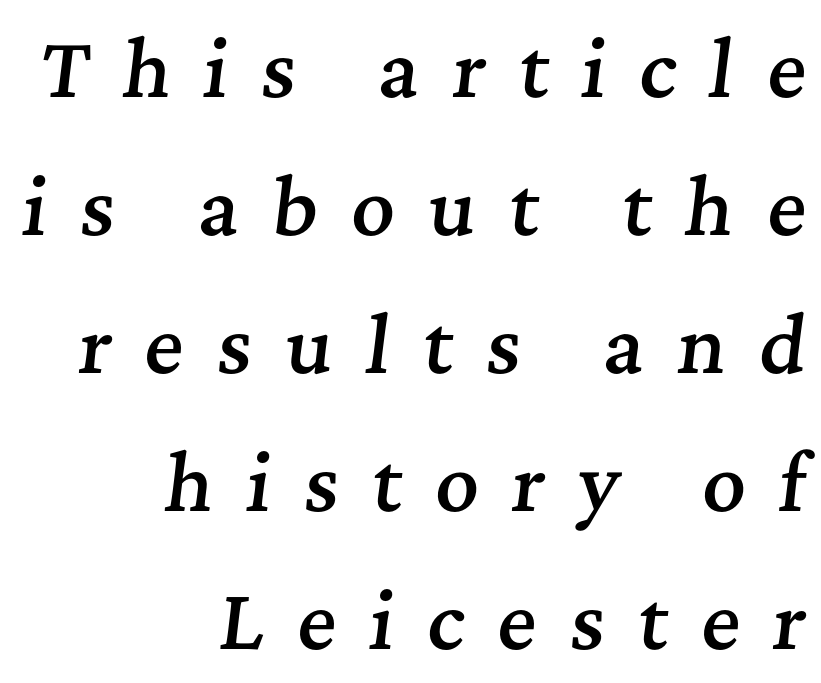
Q: Is the text bold? A: Semi-bold.
Q: Is the text italic (slanted)? A: Yes, it leans right by about 7 degrees.
Q: Is the typeface a serif or a sans-serif typeface? A: Serif.
Q: Is the text underlined? A: No.
Q: How is the paragraph aligned? A: Right-aligned.
Q: Is the spacing between letters normal or unusually wide? A: Unusually wide.
Q: Width (condensed, normal, or wide)? A: Normal.
Q: Stroke contrast? A: Medium.
Q: x-height? A: Medium.
Q: Monospaced? A: No.
